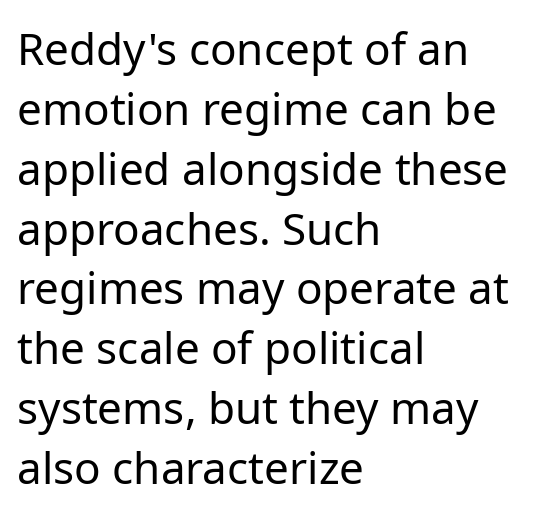
{"serif": "no", "italic": "no", "bold": "no", "weight": "regular", "width": "normal", "stroke_contrast": "low", "x_height": "medium", "monospaced": "no", "underline": "no", "align": "left", "line_spacing": "normal", "line_spacing_ratio": 1.36, "letter_spacing": "normal", "letter_spacing_em": 0.0, "glyph_px": 44}
